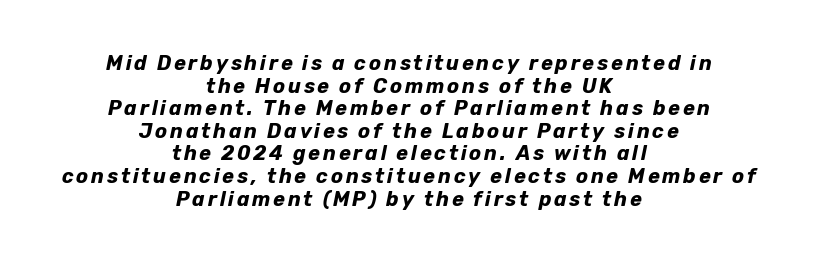
{"italic": "yes", "lean": "right", "slant_degrees": 12, "bold": "yes", "underline": "no", "align": "center", "line_spacing": "tight", "line_spacing_ratio": 1.13, "glyph_px": 20}
